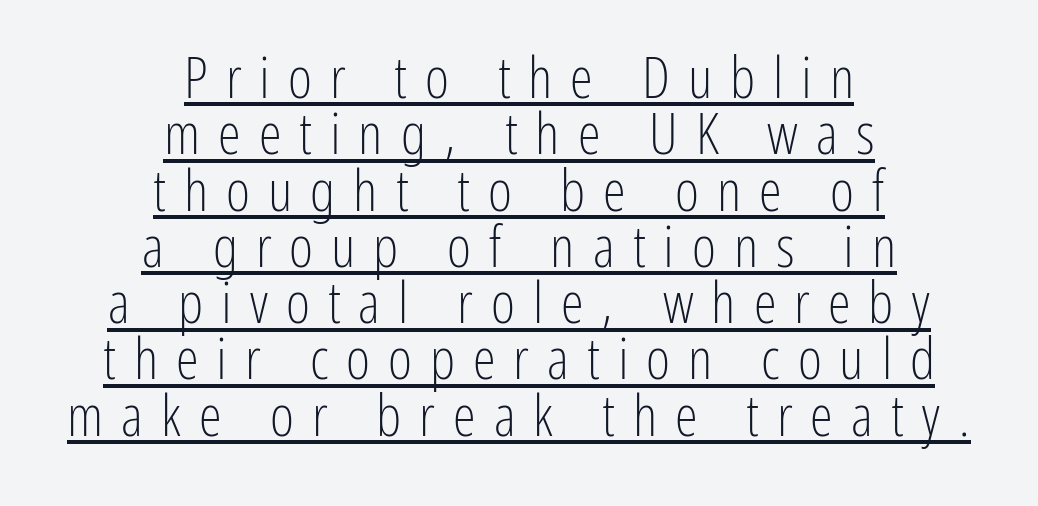
{"serif": "no", "italic": "no", "bold": "no", "weight": "light", "width": "condensed", "stroke_contrast": "low", "x_height": "medium", "monospaced": "no", "underline": "yes", "align": "center", "line_spacing": "tight", "line_spacing_ratio": 0.97, "letter_spacing": "wide", "letter_spacing_em": 0.31, "glyph_px": 58}
